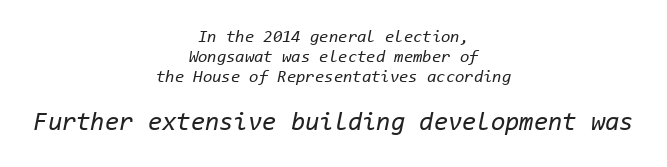
This sample is center-justified, so both line endings float freely. Yep, that's italic — everything's leaning. Glyph-to-glyph distance matches everyday printed text. The more generous point size was reserved for the lower chunk. Honestly, there is no underline to notice here at all. No chunkiness to these letters — they're not bold.
